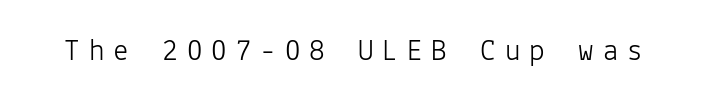
The image shows 31 px light sans-serif type, upright, monospaced; set unusually wide letter spacing (+0.29 em), not underlined; low stroke contrast and a medium x-height.
